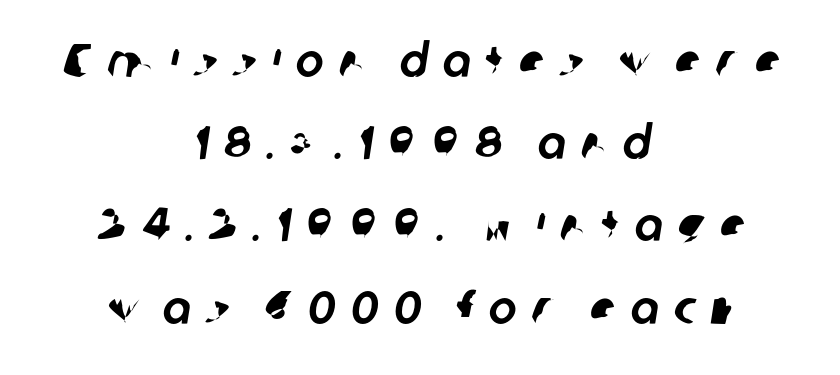
Q: Is the typeface a serif or a sans-serif typeface? A: Sans-serif.
Q: Is the text underlined? A: No.
Q: How is the paragraph aligned? A: Centered.
Q: Is the spacing between letters normal or unusually wide? A: Unusually wide.
Q: Width (condensed, normal, or wide)? A: Normal.
Q: Stroke contrast? A: Low.
Q: x-height? A: Medium.
Q: Monospaced? A: No.
